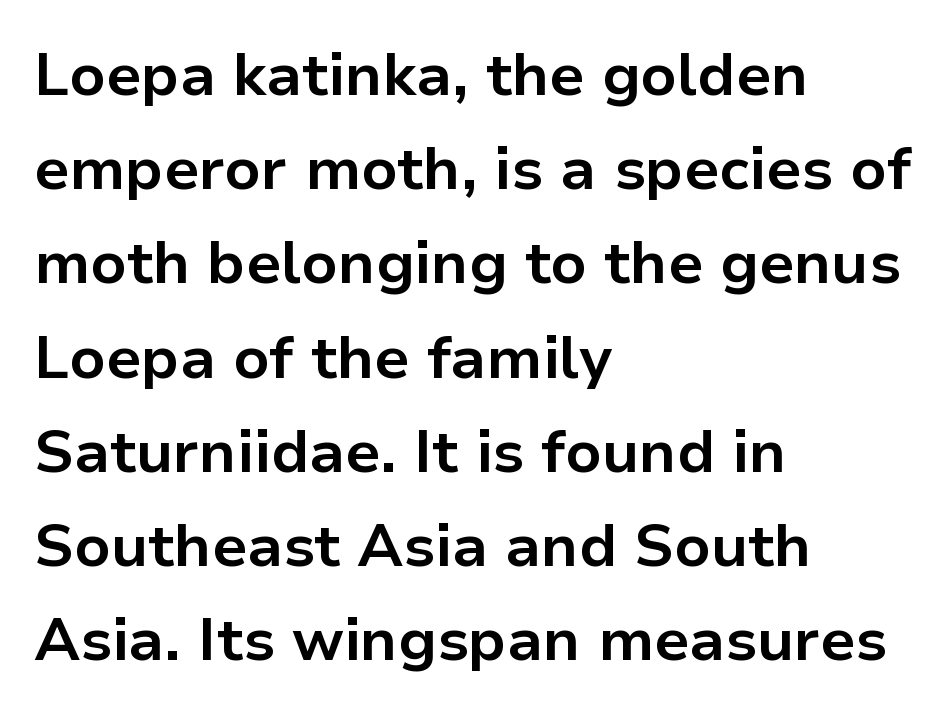
Q: Is the text bold? A: Yes.
Q: Is the text italic (slanted)? A: No, it is upright.
Q: Is the typeface a serif or a sans-serif typeface? A: Sans-serif.
Q: Is the text underlined? A: No.
Q: How is the paragraph aligned? A: Left-aligned.
Q: Is the spacing between letters normal or unusually wide? A: Normal.
Q: Is the spacing between lines tight, normal or loose? A: Normal.
Q: Width (condensed, normal, or wide)? A: Normal.
Q: Stroke contrast? A: Low.
Q: x-height? A: Medium.
Q: Monospaced? A: No.
